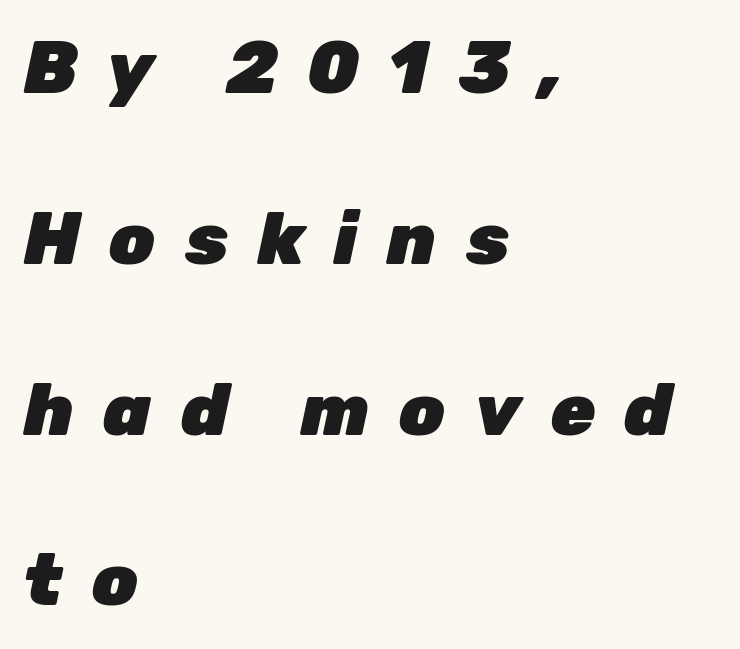
{"italic": "yes", "lean": "right", "slant_degrees": 12, "bold": "yes", "weight": "heavy", "width": "normal", "stroke_contrast": "low", "x_height": "medium", "monospaced": "no", "underline": "no", "align": "left", "line_spacing": "loose", "line_spacing_ratio": 2.34, "letter_spacing": "wide", "letter_spacing_em": 0.4, "glyph_px": 73}
